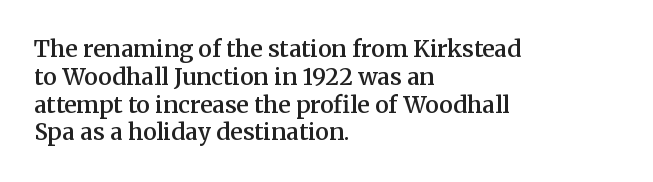
The letters stand straight up with perfectly vertical stems. Standard letterfit; no display-style spreading of the glyphs. Leftover space on each line is placed entirely after the last word. Look at the stroke-to-counter ratio: somewhat heavy, a semibold. Beneath every word, the page is bare.
